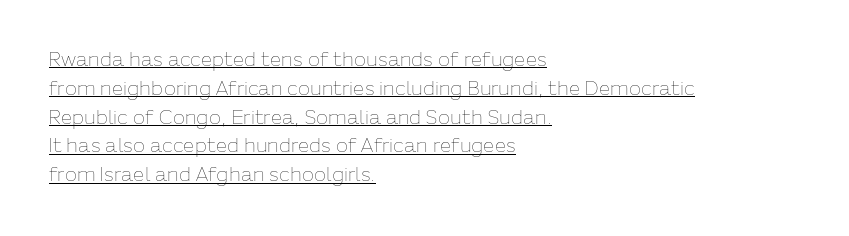
Q: Is the text bold? A: No.
Q: Is the text italic (slanted)? A: No, it is upright.
Q: Is the text underlined? A: Yes.
Q: How is the paragraph aligned? A: Left-aligned.
Q: Is the spacing between letters normal or unusually wide? A: Normal.
Q: Is the spacing between lines tight, normal or loose? A: Normal.
